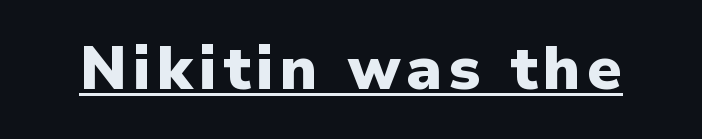
{"serif": "no", "italic": "no", "bold": "yes", "weight": "heavy", "width": "normal", "stroke_contrast": "low", "x_height": "medium", "monospaced": "no", "underline": "yes", "glyph_px": 60}
